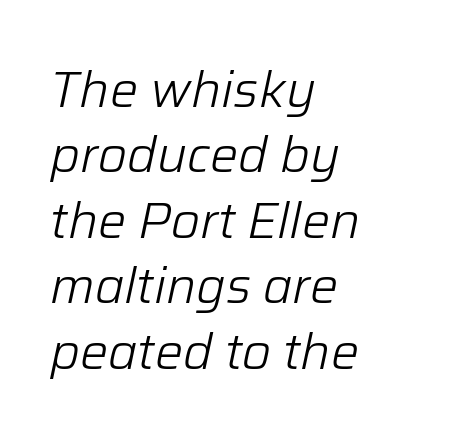
The image shows 50 px light type, italic (leaning right); set left-aligned, normal line spacing (1.31x), normal letter spacing, not underlined; low stroke contrast and a medium x-height.
